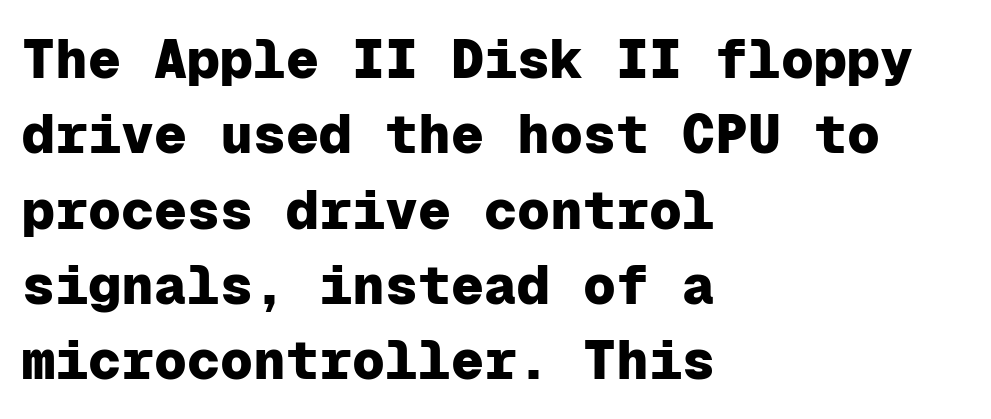
{"serif": "no", "italic": "no", "bold": "yes", "weight": "heavy", "width": "normal", "stroke_contrast": "low", "x_height": "medium", "monospaced": "yes", "underline": "no", "align": "left", "line_spacing": "normal", "line_spacing_ratio": 1.37, "letter_spacing": "normal", "letter_spacing_em": 0.0, "glyph_px": 55}
